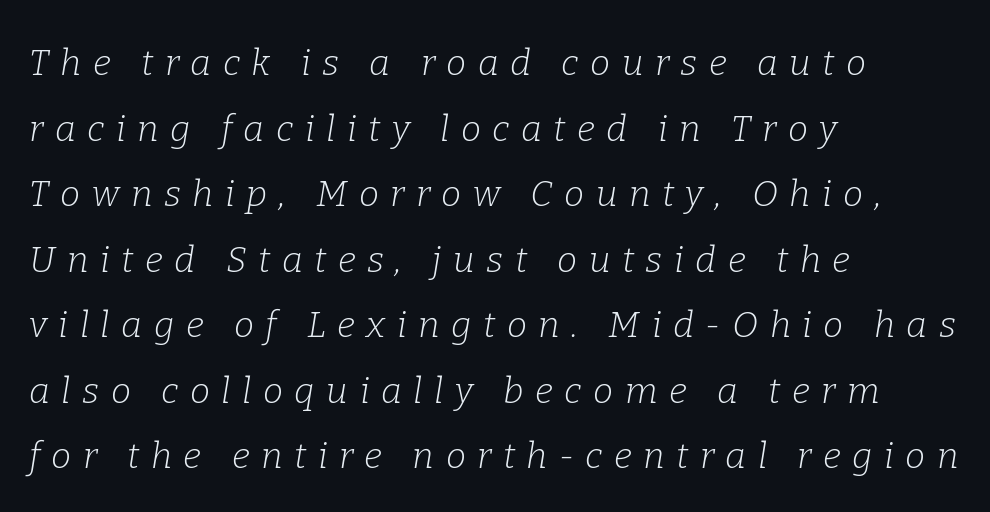
This is not heavy type; no bold has been used. Short note: letters widely spaced. You can tell from the footed stems that serif type was used. Yep, that's italic — everything's leaning. Which margin do the lines hug? The left one — the right edge is uneven. The zone under the glyphs is completely vacant.
